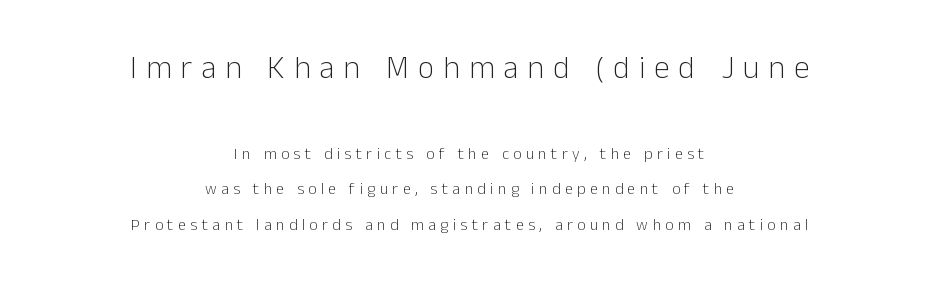
Q: Is the text bold? A: No.
Q: Is the text italic (slanted)? A: No, it is upright.
Q: Is the typeface a serif or a sans-serif typeface? A: Sans-serif.
Q: Is the text underlined? A: No.
Q: How is the paragraph aligned? A: Centered.
Q: Is the spacing between letters normal or unusually wide? A: Unusually wide.
Q: Is the spacing between lines tight, normal or loose? A: Loose.
Q: Which block of text is set in a larger size, the first (top) or the second (bottom)? A: The first (top) one.
Q: Width (condensed, normal, or wide)? A: Normal.
Q: Stroke contrast? A: Low.
Q: x-height? A: Medium.
Q: Monospaced? A: No.
